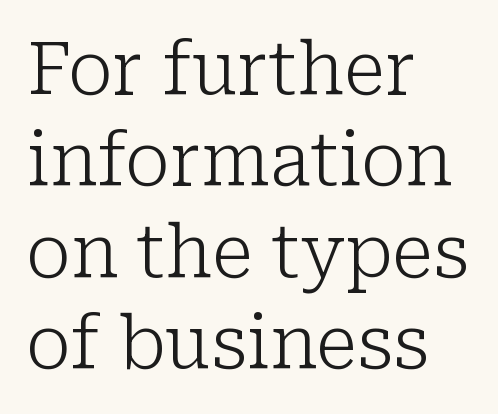
Q: Is the text bold? A: No.
Q: Is the text italic (slanted)? A: No, it is upright.
Q: Is the typeface a serif or a sans-serif typeface? A: Serif.
Q: Is the text underlined? A: No.
Q: How is the paragraph aligned? A: Left-aligned.
Q: Is the spacing between letters normal or unusually wide? A: Normal.
Q: Is the spacing between lines tight, normal or loose? A: Normal.
Q: Width (condensed, normal, or wide)? A: Normal.
Q: Stroke contrast? A: Low.
Q: x-height? A: Medium.
Q: Monospaced? A: No.
